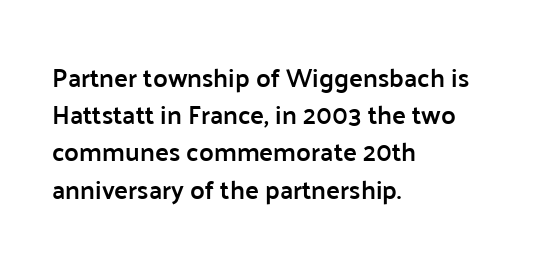
{"italic": "no", "bold": "semi", "underline": "no", "align": "left", "line_spacing": "normal", "line_spacing_ratio": 1.43, "letter_spacing": "normal", "letter_spacing_em": 0.0, "glyph_px": 26}
